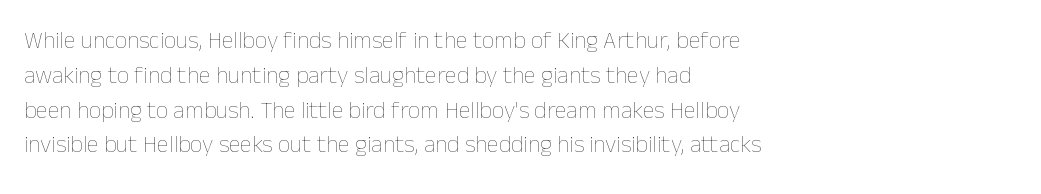
The image shows 24 px text type, upright; set left-aligned, normal line spacing (1.45x), normal letter spacing, not underlined.
